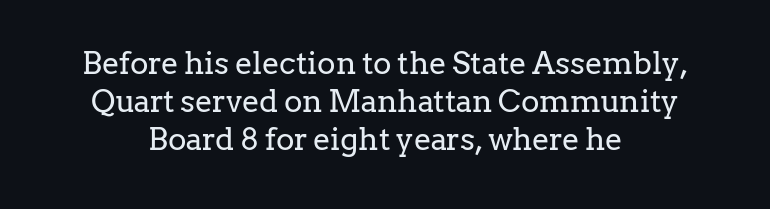
The image shows 31 px regular-weight serif type, upright; set centered, line spacing 1.23x, normal letter spacing, not underlined; low stroke contrast and a medium x-height.
